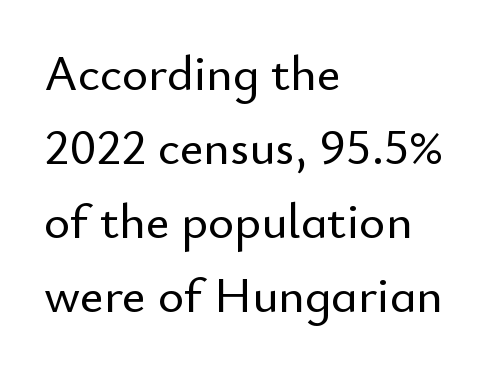
The image shows 50 px sans-serif type, upright; set left-aligned, normal line spacing (1.48x), normal letter spacing, not underlined; low stroke contrast and a small x-height.
